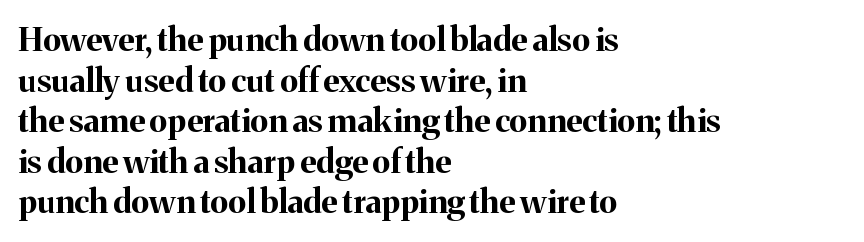
The passage shown is emphatically bold. Style check: upright. The rag falls on the right side of this text block. Character widths vary here, with narrow letters taking less room than wide ones. What stands out about the letter spacing? Nothing — it is the standard amount. Nobody drew a line under any word here.
